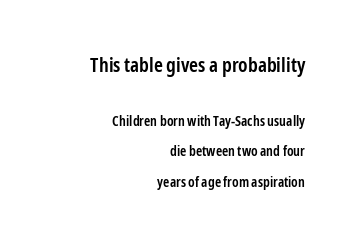
{"italic": "no", "bold": "semi", "underline": "no", "align": "right", "line_spacing": "loose", "line_spacing_ratio": 2.19, "letter_spacing": "normal", "letter_spacing_em": 0.0, "larger_block": "first", "size_ratio": 1.43, "glyph_px": 20}
